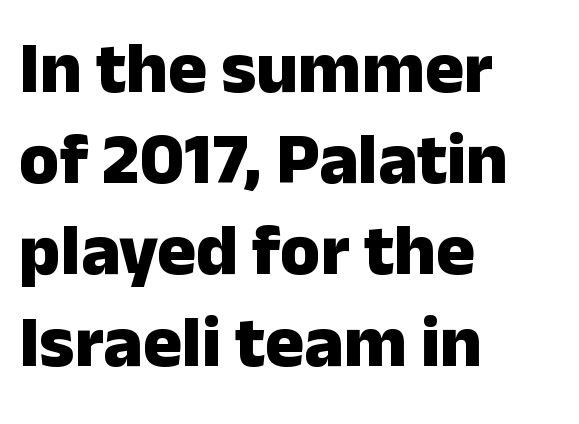
The image shows 73 px heavy sans-serif type, upright; set left-aligned, normal line spacing (1.25x), normal letter spacing, not underlined; low stroke contrast and a medium x-height.
